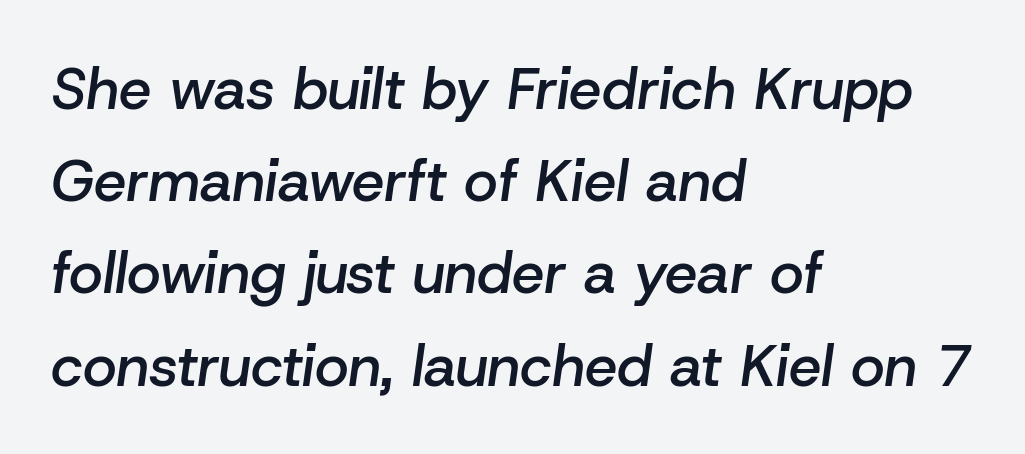
The image shows 58 px semibold type, italic (leaning right); set left-aligned, normal line spacing (1.59x), normal letter spacing, not underlined; low stroke contrast and a medium x-height.
